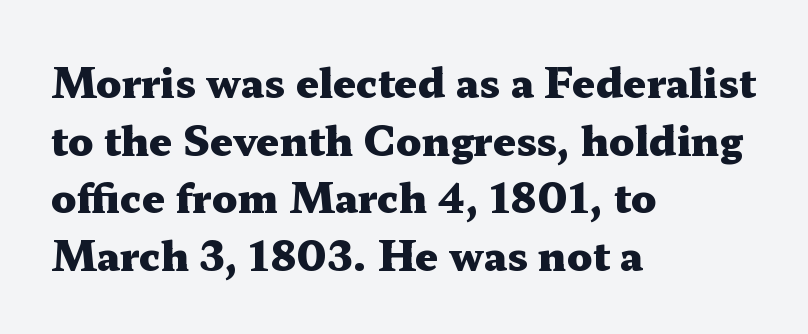
{"serif": "yes", "italic": "no", "bold": "yes", "weight": "heavy", "width": "wide", "stroke_contrast": "medium", "x_height": "medium", "monospaced": "no", "underline": "no", "align": "left", "line_spacing": "normal", "line_spacing_ratio": 1.44, "letter_spacing": "normal", "letter_spacing_em": 0.0, "glyph_px": 40}
